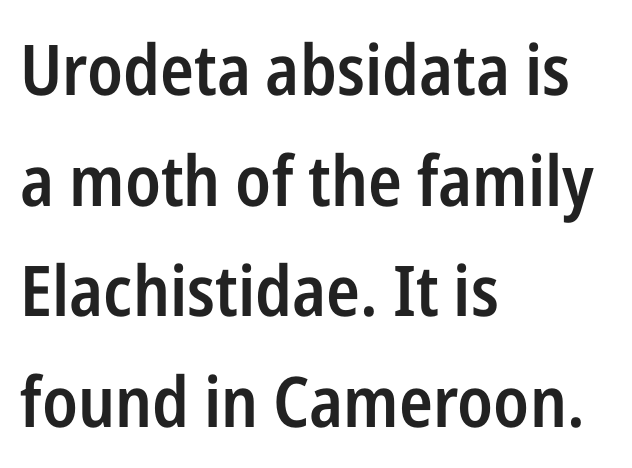
Q: Is the text bold? A: Semi-bold.
Q: Is the text italic (slanted)? A: No, it is upright.
Q: Is the typeface a serif or a sans-serif typeface? A: Sans-serif.
Q: Is the text underlined? A: No.
Q: How is the paragraph aligned? A: Left-aligned.
Q: Is the spacing between letters normal or unusually wide? A: Normal.
Q: Is the spacing between lines tight, normal or loose? A: Normal.
Q: Width (condensed, normal, or wide)? A: Condensed.
Q: Stroke contrast? A: Low.
Q: x-height? A: Medium.
Q: Monospaced? A: No.
